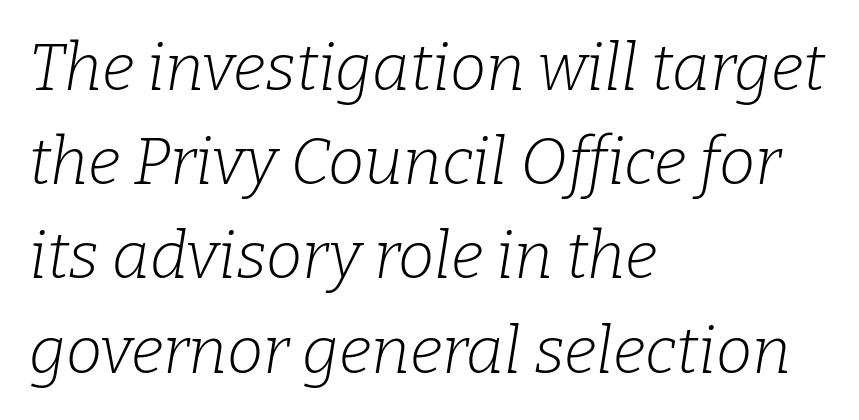
Q: Is the text bold? A: No.
Q: Is the text italic (slanted)? A: Yes, it leans right by about 9 degrees.
Q: Is the typeface a serif or a sans-serif typeface? A: Serif.
Q: Is the text underlined? A: No.
Q: How is the paragraph aligned? A: Left-aligned.
Q: Is the spacing between letters normal or unusually wide? A: Normal.
Q: Is the spacing between lines tight, normal or loose? A: Normal.
Q: Width (condensed, normal, or wide)? A: Normal.
Q: Stroke contrast? A: Low.
Q: x-height? A: Medium.
Q: Monospaced? A: No.
